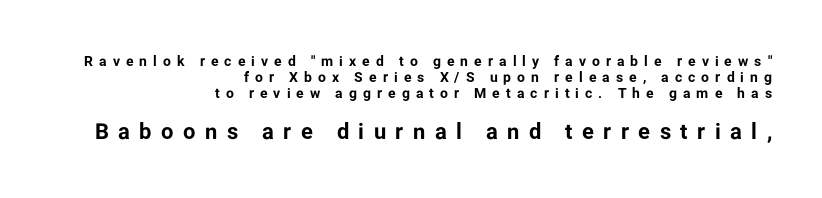
The image shows 22 px bold type, upright; set right-aligned, tight line spacing (1.13x), unusually wide letter spacing (+0.43 em), not underlined; the second (bottom) block is 1.57x larger.
